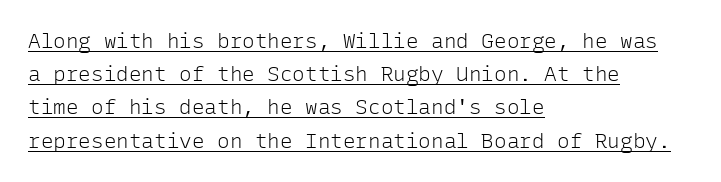
Q: Is the text bold? A: No.
Q: Is the text italic (slanted)? A: No, it is upright.
Q: Is the text underlined? A: Yes.
Q: How is the paragraph aligned? A: Left-aligned.
Q: Is the spacing between letters normal or unusually wide? A: Normal.
Q: Is the spacing between lines tight, normal or loose? A: Normal.
